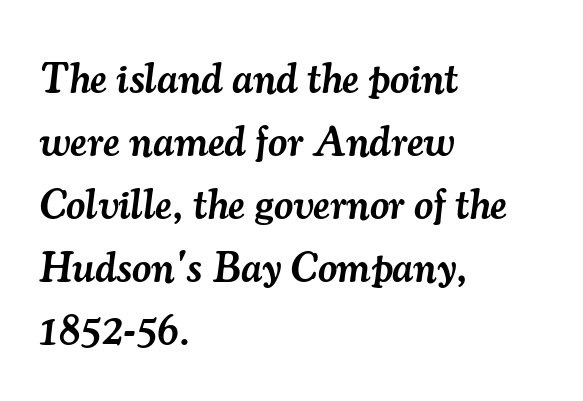
{"serif": "yes", "italic": "yes", "lean": "right", "slant_degrees": 7, "bold": "semi", "weight": "semibold", "width": "normal", "stroke_contrast": "medium", "x_height": "small", "monospaced": "no", "underline": "no", "align": "left", "line_spacing": "normal", "line_spacing_ratio": 1.5, "letter_spacing": "normal", "letter_spacing_em": 0.0, "glyph_px": 42}
